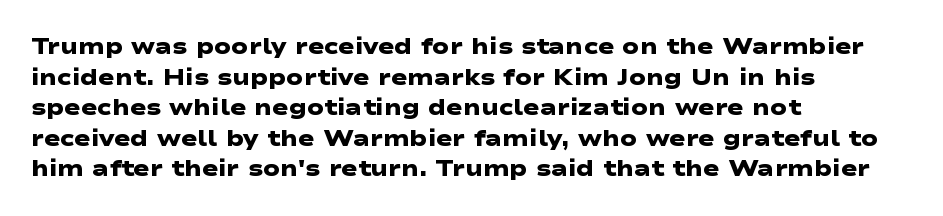
Q: Is the text bold? A: Yes.
Q: Is the text underlined? A: No.
Q: How is the paragraph aligned? A: Left-aligned.
Q: Is the spacing between letters normal or unusually wide? A: Normal.
Q: Is the spacing between lines tight, normal or loose? A: Normal.
